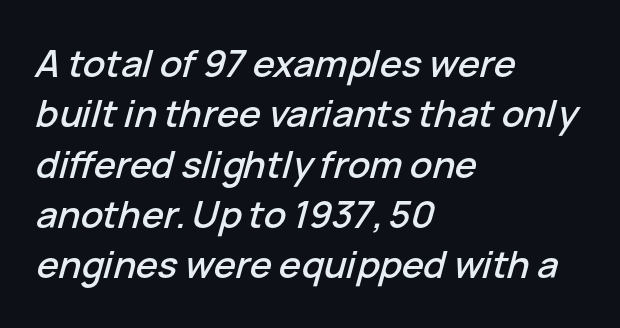
Q: Is the text italic (slanted)? A: Yes, it leans right by about 15 degrees.
Q: Is the text underlined? A: No.
Q: How is the paragraph aligned? A: Left-aligned.
Q: Is the spacing between letters normal or unusually wide? A: Normal.
Q: Is the spacing between lines tight, normal or loose? A: Normal.
Q: Width (condensed, normal, or wide)? A: Normal.
Q: Stroke contrast? A: Low.
Q: x-height? A: Medium.
Q: Monospaced? A: No.
